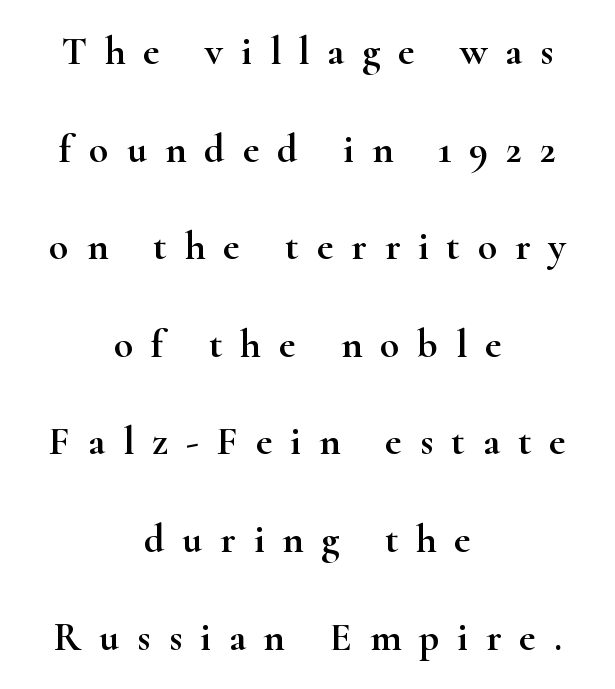
Loosely led — the rows are spread out. Italic: no, the glyphs are upright roman. The tracking reads as deliberately expanded to a designer's eye. Look at the bottom of the vertical strokes: they flare into serifs here. Looks like regular typesetting: each glyph gets only the width it needs.
